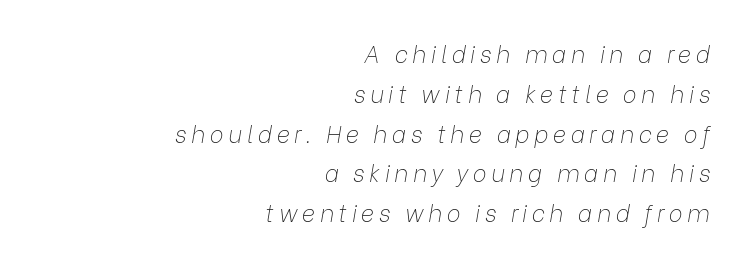
The image shows 23 px text type, italic (leaning right); set right-aligned, line spacing 1.73x, unusually wide letter spacing (+0.2 em), not underlined.
